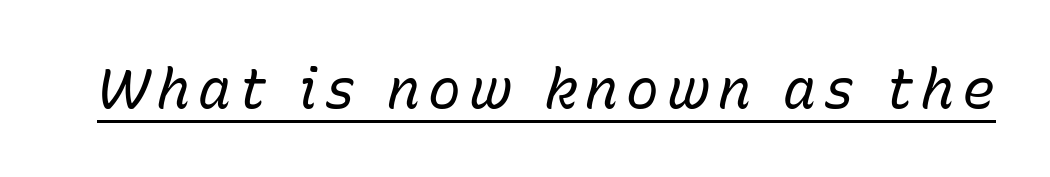
Is the type heavy? It reads as light-to-regular instead. Underlining? Definitely there. A typesetter would call this proportional, since set widths differ per character. In terms of posture, this sample is oblique.
